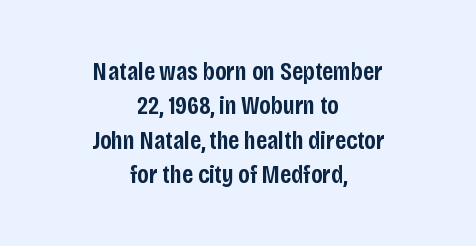
{"italic": "no", "bold": "semi", "underline": "no", "align": "center", "line_spacing": "normal", "line_spacing_ratio": 1.32, "letter_spacing": "normal", "letter_spacing_em": 0.0, "glyph_px": 26}
